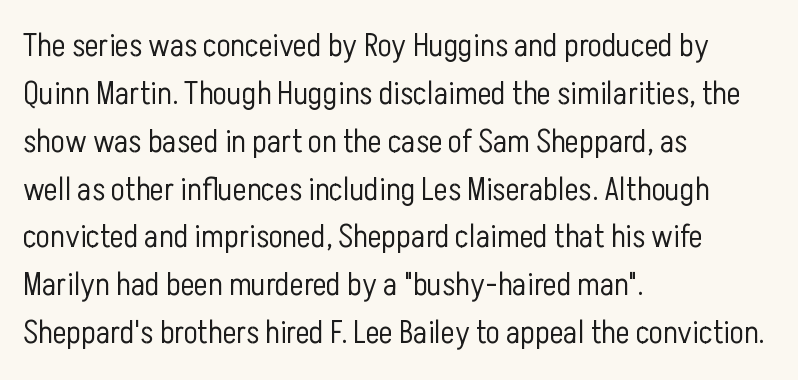
The image shows 33 px light, condensed sans-serif type, upright; set left-aligned, normal line spacing (1.45x), normal letter spacing, not underlined; low stroke contrast and a medium x-height.
